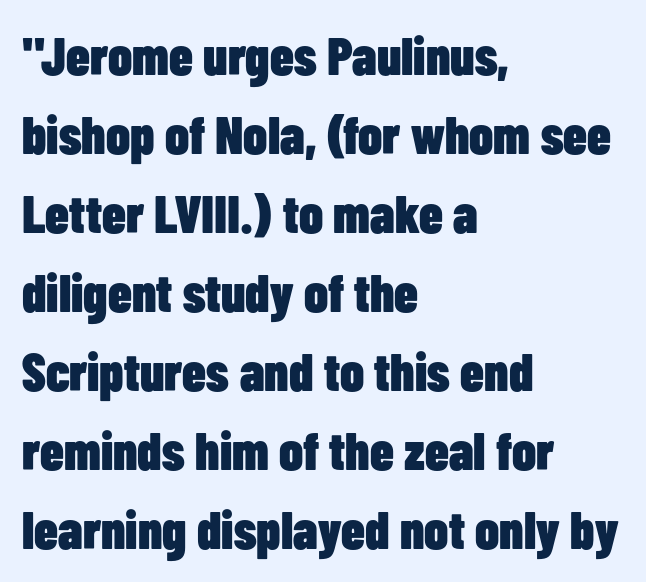
{"serif": "no", "italic": "no", "bold": "yes", "weight": "heavy", "width": "condensed", "stroke_contrast": "low", "x_height": "medium", "monospaced": "no", "underline": "no", "align": "left", "line_spacing": "normal", "line_spacing_ratio": 1.49, "letter_spacing": "normal", "letter_spacing_em": 0.0, "glyph_px": 53}
